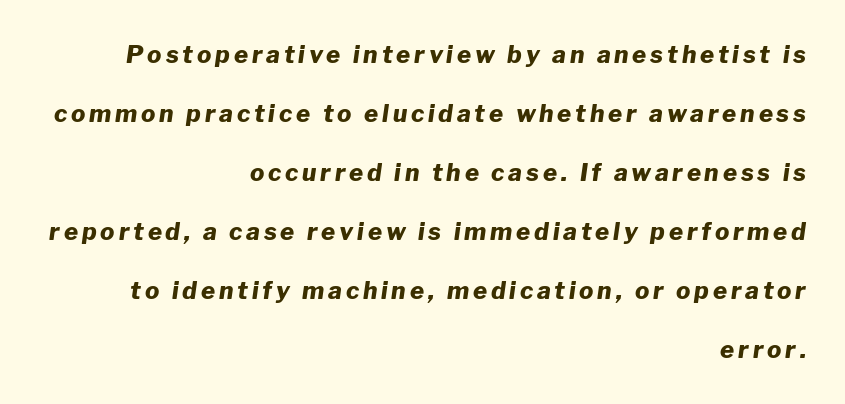
The image shows 24 px bold type, italic (leaning right); set right-aligned, loose line spacing (2.46x), not underlined.
